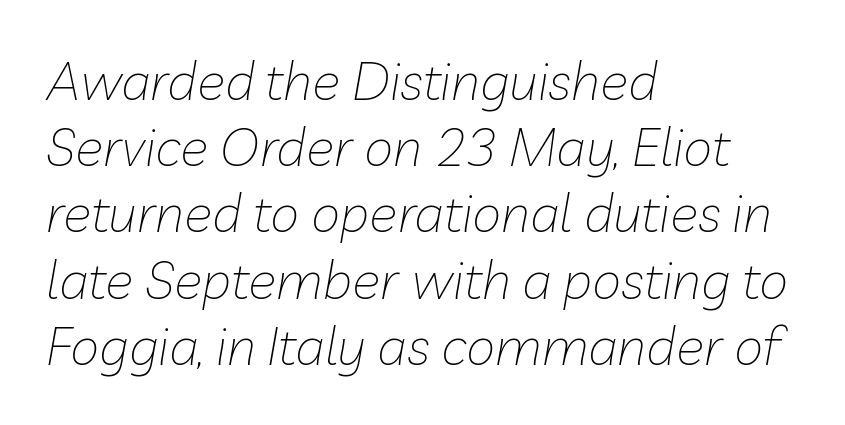
The image shows 53 px thin type, italic (leaning right); set left-aligned, normal line spacing (1.25x), normal letter spacing, not underlined; low stroke contrast and a medium x-height.
